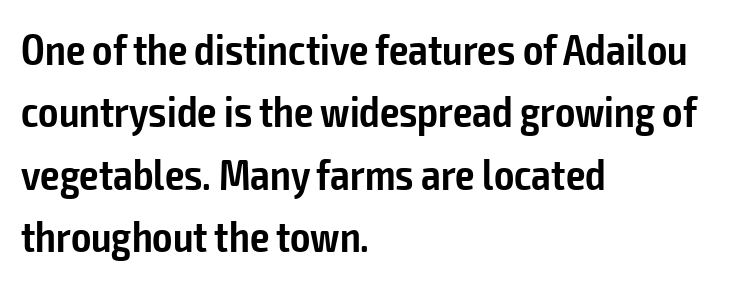
Q: Is the text bold? A: Semi-bold.
Q: Is the text italic (slanted)? A: No, it is upright.
Q: Is the typeface a serif or a sans-serif typeface? A: Sans-serif.
Q: Is the text underlined? A: No.
Q: How is the paragraph aligned? A: Left-aligned.
Q: Is the spacing between letters normal or unusually wide? A: Normal.
Q: Is the spacing between lines tight, normal or loose? A: Normal.
Q: Width (condensed, normal, or wide)? A: Condensed.
Q: Stroke contrast? A: Low.
Q: x-height? A: Medium.
Q: Monospaced? A: No.
